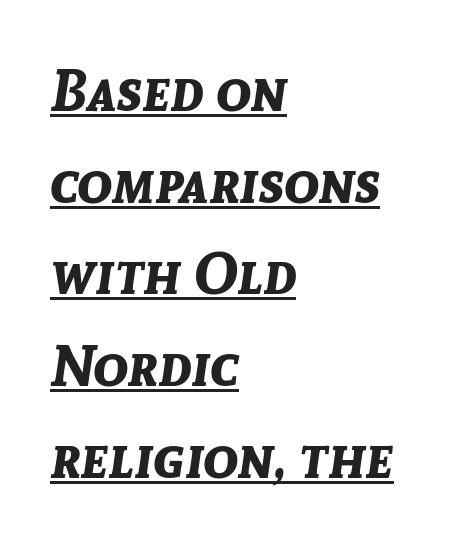
Q: Is the text bold? A: Yes.
Q: Is the text italic (slanted)? A: Yes, it leans right by about 8 degrees.
Q: Is the text underlined? A: Yes.
Q: How is the paragraph aligned? A: Left-aligned.
Q: Is the spacing between letters normal or unusually wide? A: Normal.
Q: Is the spacing between lines tight, normal or loose? A: Normal.
Q: Width (condensed, normal, or wide)? A: Normal.
Q: Stroke contrast? A: Low.
Q: x-height? A: Medium.
Q: Monospaced? A: No.
